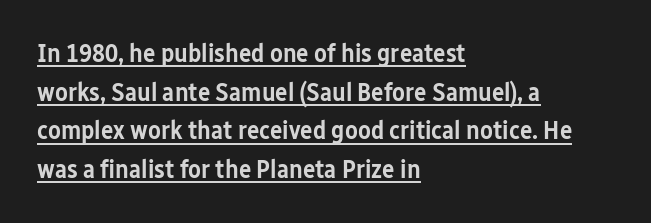
{"italic": "no", "bold": "semi", "underline": "yes", "align": "left", "line_spacing": "normal", "line_spacing_ratio": 1.49, "letter_spacing": "normal", "letter_spacing_em": 0.0, "glyph_px": 26}
